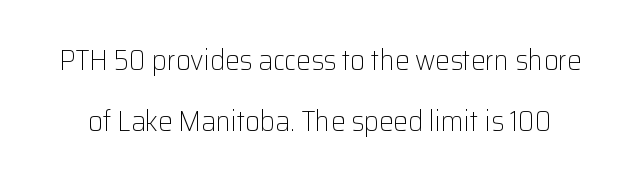
This block would shrink considerably if given ordinary leading; it's expanded now. You could not count columns in this text — the font is proportionally spaced. Font category for this specimen: sans-serif. Upright lettering throughout. Tracking here is standard; glyphs follow each other at the usual distance.
